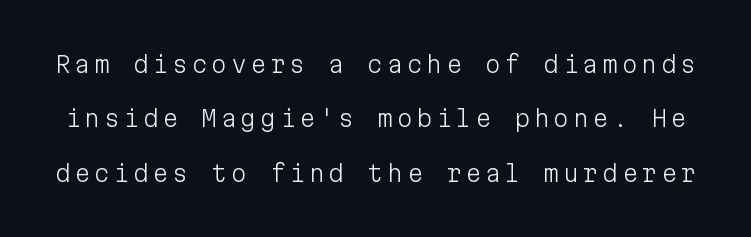
The image shows 23 px text type, upright; set loose line spacing (2.36x), not underlined.
